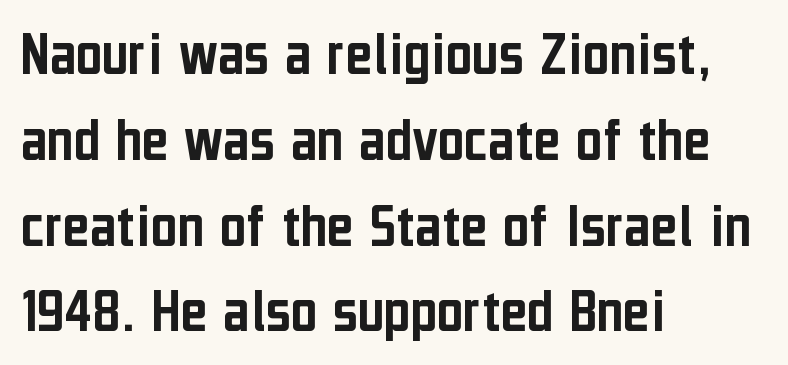
The image shows 64 px condensed sans-serif type, upright; set left-aligned, normal line spacing (1.34x), normal letter spacing, not underlined; low stroke contrast and a medium x-height.
